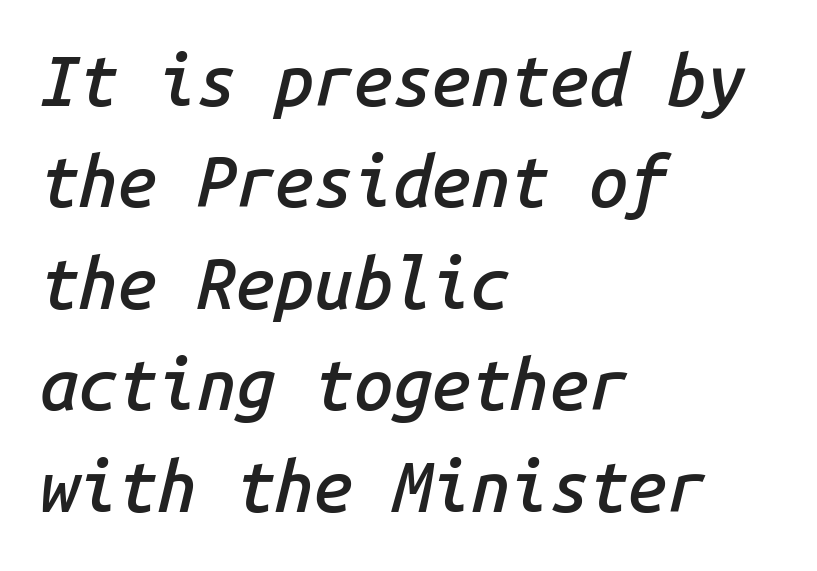
{"italic": "yes", "lean": "right", "slant_degrees": 14, "bold": "semi", "weight": "semibold", "width": "normal", "stroke_contrast": "low", "x_height": "medium", "monospaced": "yes", "underline": "no", "align": "left", "line_spacing": "normal", "line_spacing_ratio": 1.45, "letter_spacing": "normal", "letter_spacing_em": 0.0, "glyph_px": 70}
